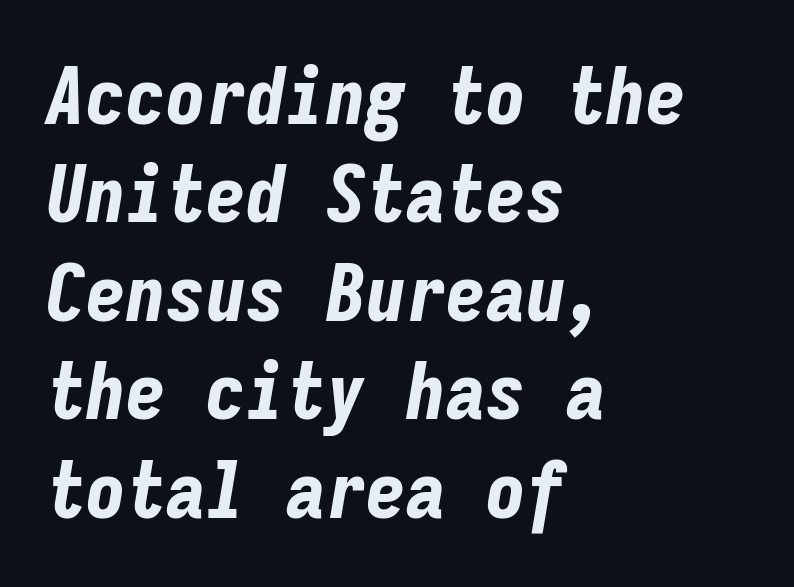
The face used here is monospaced, like something from a code editor. Clear beneath every line of the passage. Alignment: flush left. Style check: oblique. Inter-character spacing is left at the font's built-in metrics. The rendering uses a bold face; every stroke is thick and dark.
